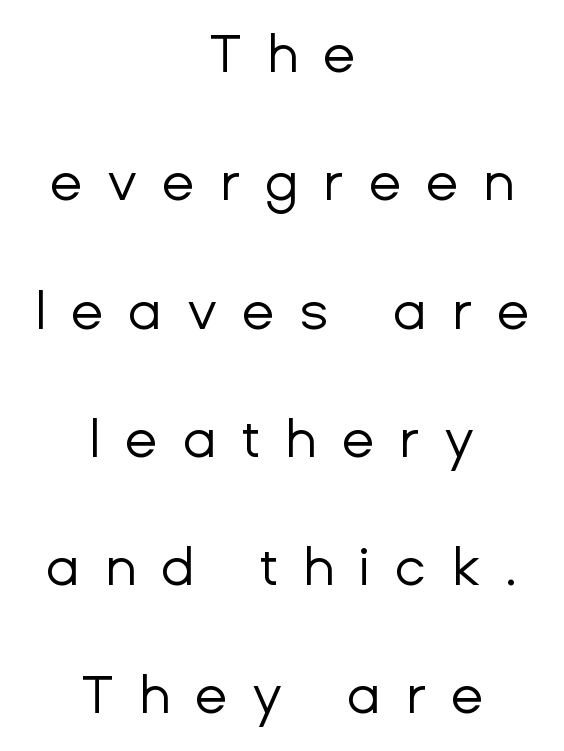
Q: Is the text bold? A: No.
Q: Is the text italic (slanted)? A: No, it is upright.
Q: Is the typeface a serif or a sans-serif typeface? A: Sans-serif.
Q: Is the text underlined? A: No.
Q: How is the paragraph aligned? A: Centered.
Q: Is the spacing between letters normal or unusually wide? A: Unusually wide.
Q: Is the spacing between lines tight, normal or loose? A: Loose.
Q: Width (condensed, normal, or wide)? A: Normal.
Q: Stroke contrast? A: Low.
Q: x-height? A: Medium.
Q: Monospaced? A: No.
